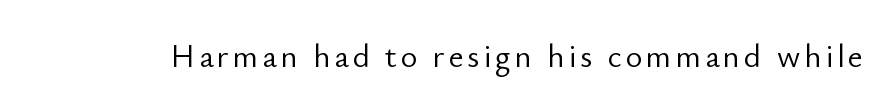
Bold? No — there's no thickening of the strokes. Style check: upright. Serifs: no, the terminals of the letterforms are clean. Spacing verdict: proportional, widths tailored to each character. Glance below the letters and you will spot only blank space.
